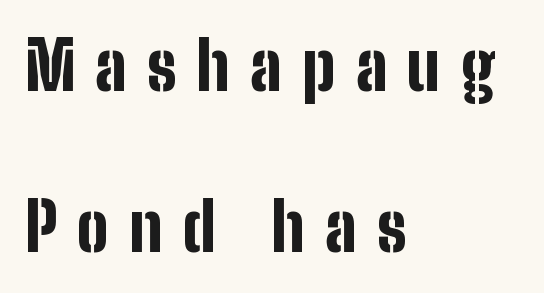
The image shows 67 px bold, condensed sans-serif type, upright; set left-aligned, loose line spacing (2.41x), unusually wide letter spacing (+0.3 em), not underlined; low stroke contrast and a medium x-height.
